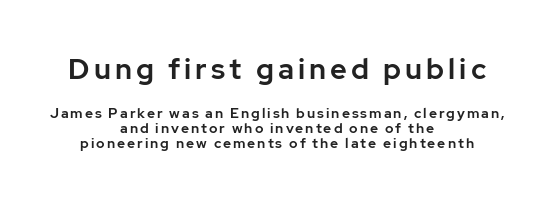
{"serif": "no", "italic": "no", "width": "normal", "stroke_contrast": "low", "x_height": "medium", "monospaced": "no", "underline": "no", "align": "center", "line_spacing": "tight", "line_spacing_ratio": 1.07, "larger_block": "first", "size_ratio": 2.07, "glyph_px": 29}
